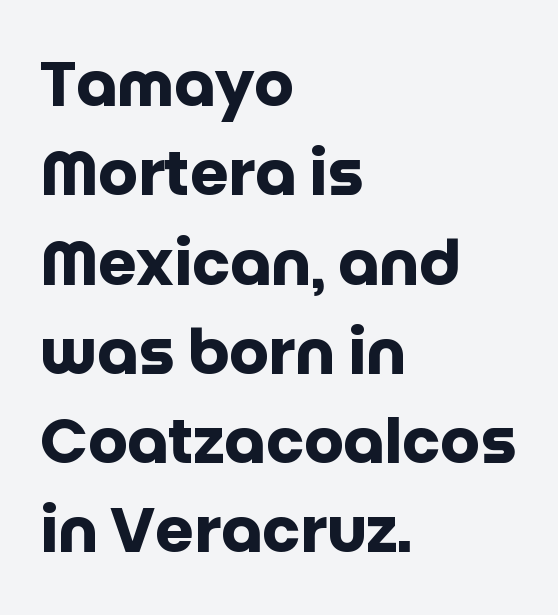
The image shows 62 px heavy sans-serif type, upright; set left-aligned, normal line spacing (1.44x), normal letter spacing, not underlined; low stroke contrast and a large x-height.
